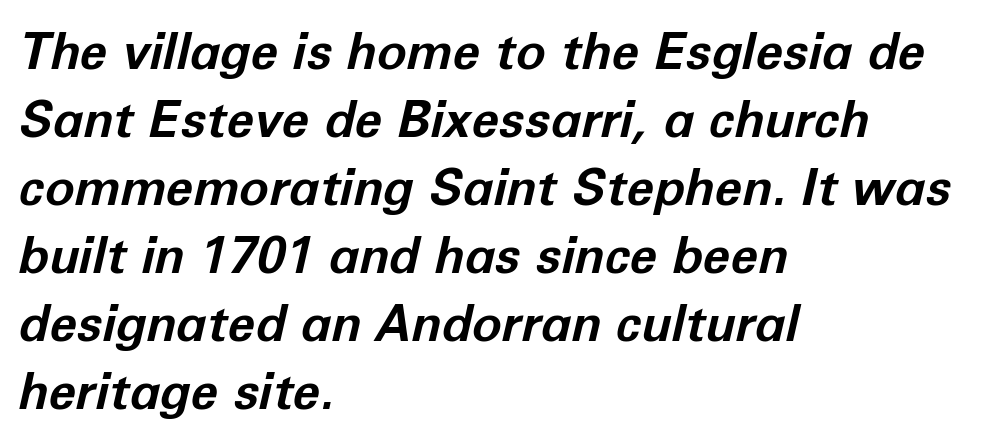
This sample uses an oblique cut, with every glyph tilted off the vertical. The space beneath each line is pristine and unruled. Looks like regular typesetting: each glyph gets only the width it needs. All the whitespace from short lines collects on the right. Leading: standard. Students, note that the glyphs here touch the page at normal intervals.
